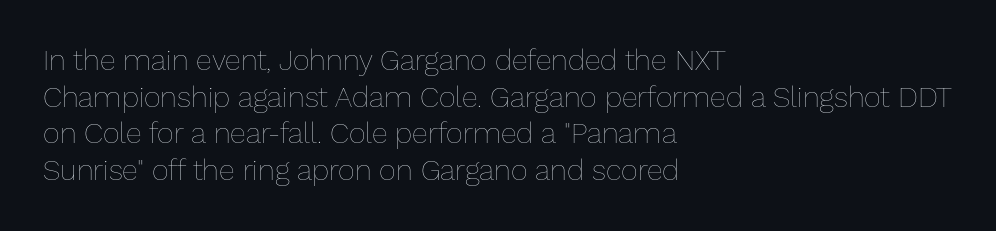
The image shows 29 px thin type, upright; set left-aligned, normal line spacing (1.26x), normal letter spacing, not underlined; low stroke contrast and a medium x-height.
